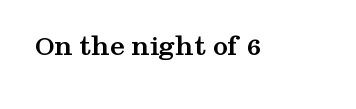
{"serif": "yes", "italic": "no", "bold": "yes", "weight": "semibold", "width": "wide", "stroke_contrast": "medium", "x_height": "medium", "monospaced": "no", "underline": "no", "letter_spacing": "normal", "letter_spacing_em": 0.0, "glyph_px": 30}
